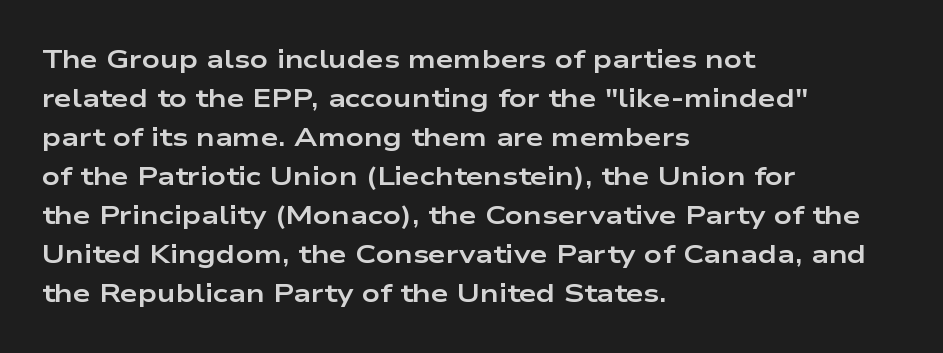
{"italic": "no", "bold": "yes", "underline": "no", "align": "left", "line_spacing": "normal", "line_spacing_ratio": 1.56, "letter_spacing": "normal", "letter_spacing_em": 0.0, "glyph_px": 25}
